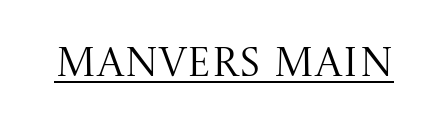
Q: Is the text bold? A: No.
Q: Is the text italic (slanted)? A: No, it is upright.
Q: Is the typeface a serif or a sans-serif typeface? A: Serif.
Q: Is the text underlined? A: Yes.
Q: Is the spacing between letters normal or unusually wide? A: Normal.
Q: Width (condensed, normal, or wide)? A: Normal.
Q: Stroke contrast? A: Medium.
Q: x-height? A: Large.
Q: Monospaced? A: No.
